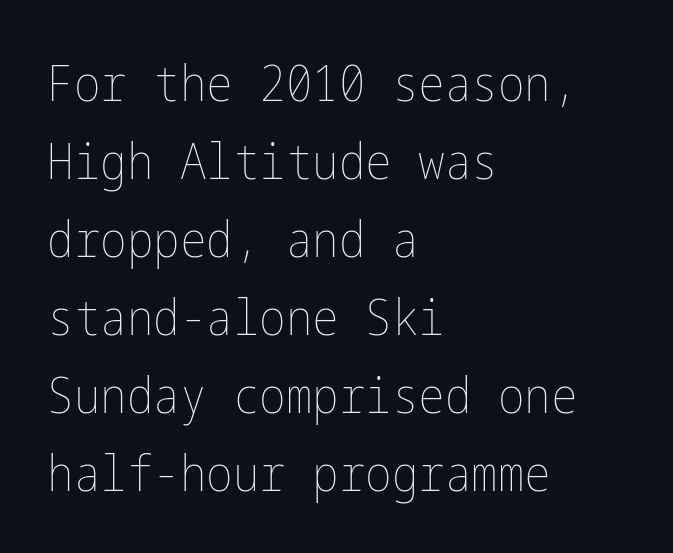
{"italic": "no", "bold": "no", "weight": "thin", "width": "condensed", "stroke_contrast": "low", "x_height": "medium", "underline": "no", "align": "left", "line_spacing": "normal", "line_spacing_ratio": 1.56, "letter_spacing": "normal", "letter_spacing_em": 0.0, "glyph_px": 50}
